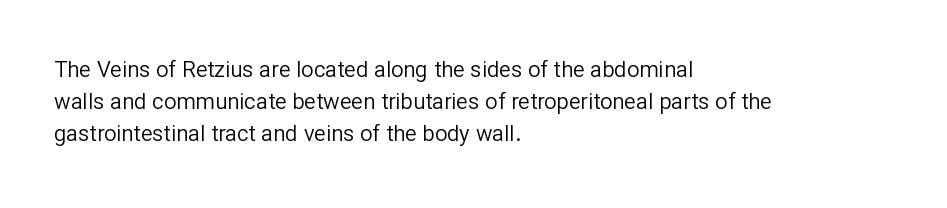
The image shows 22 px text type, upright; set left-aligned, normal line spacing (1.46x), normal letter spacing, not underlined.
